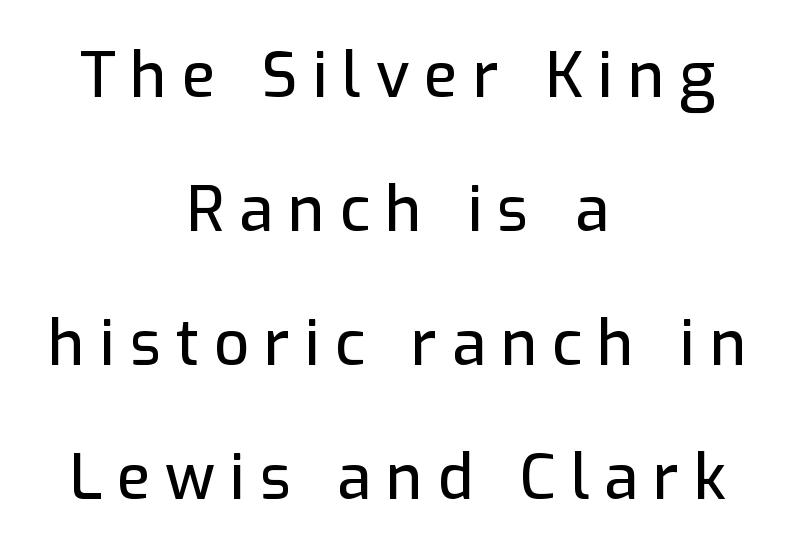
Horizontal alignment here is central, giving a formal, balanced look. The specimen omits any rule beneath the text block's lines. Unlike a traditional serif, this face leaves its strokes unadorned. The type sits square on the baseline with zero lean.
